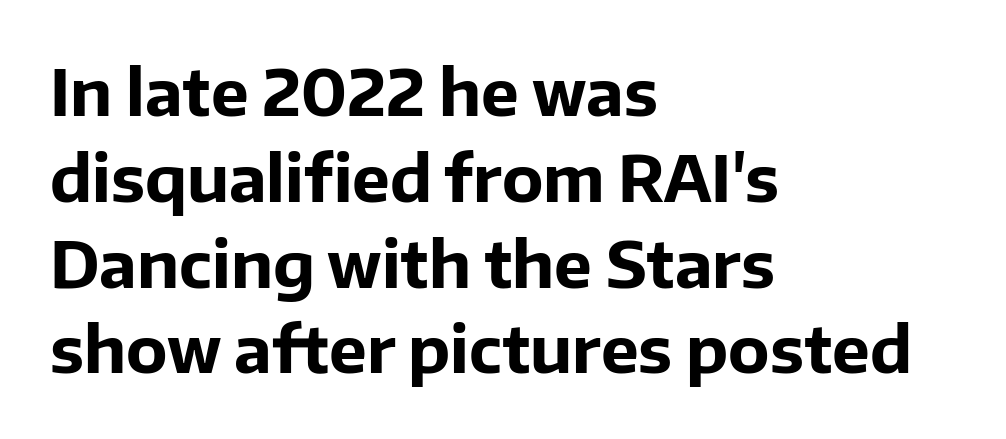
Rendered with straight, roman letterforms. The passage shown is typed in a proportional face where columns would drift. Every row of glyphs begins at an identical x-position on the left. The block of text has a typical density, with ordinary space between rows.
